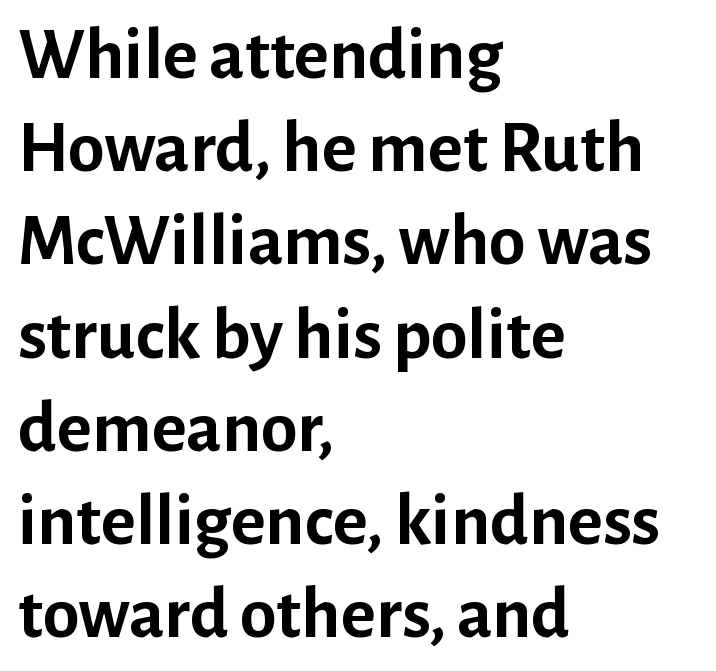
{"serif": "no", "italic": "no", "bold": "yes", "weight": "semibold", "width": "normal", "stroke_contrast": "low", "x_height": "medium", "monospaced": "no", "underline": "no", "align": "left", "line_spacing": "normal", "line_spacing_ratio": 1.26, "letter_spacing": "normal", "letter_spacing_em": 0.0, "glyph_px": 74}
